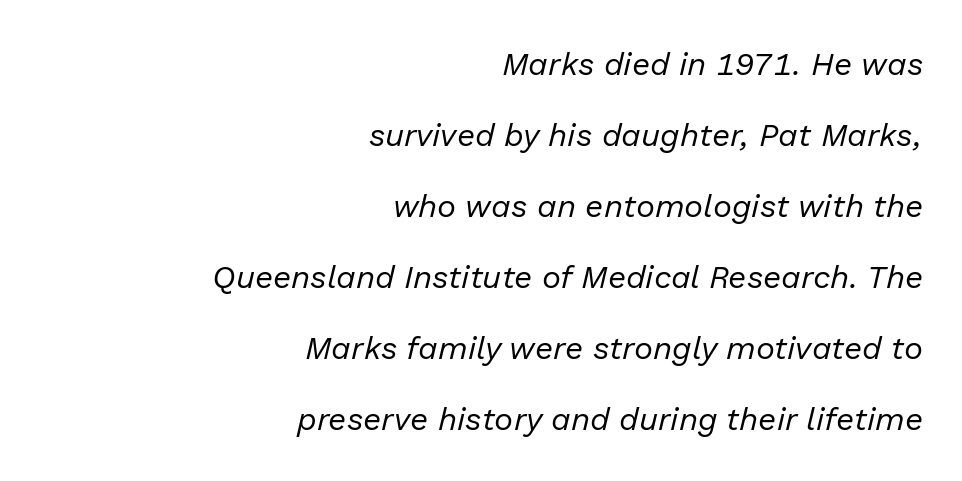
The image shows 32 px regular-weight type, italic (leaning right); set right-aligned, loose line spacing (2.22x), normal letter spacing, not underlined; low stroke contrast and a medium x-height.
